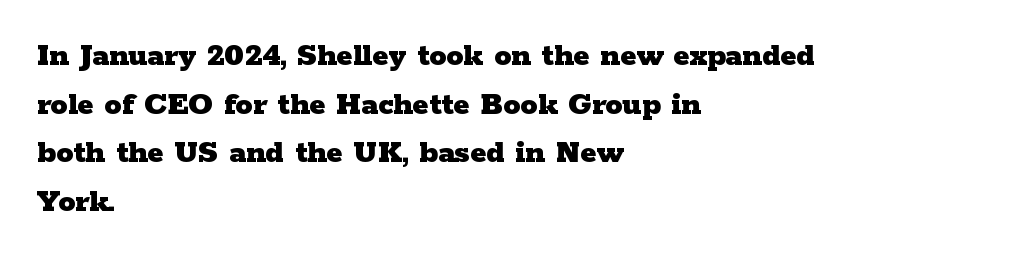
The image shows 34 px heavy, wide serif type, upright; set left-aligned, normal line spacing (1.43x), normal letter spacing, not underlined; low stroke contrast and a medium x-height.
